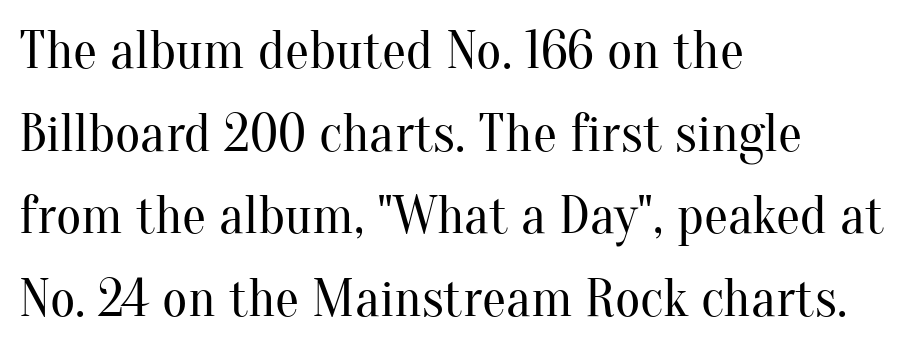
Caption: multi-line text, flush left, ragged right. A light-to-regular cut is what we see here. The line-height multiplier appears to be the usual default. Rendered with straight, roman letterforms. Quick note: underline off. Yep, those are serifs on the letters.
